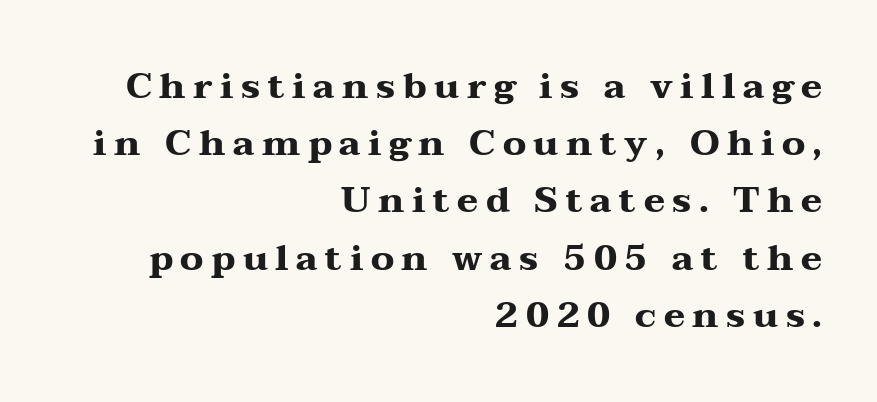
Strokes here are thick enough to call this a true bold. You can tell it's not italic because the verticals are truly vertical. Proportional: the letters do not fall into vertical columns. A clean baseline with only descenders dipping below it.
